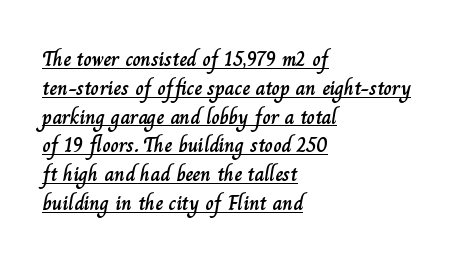
Q: Is the text italic (slanted)? A: Yes.
Q: Is the text underlined? A: Yes.
Q: How is the paragraph aligned? A: Left-aligned.
Q: Is the spacing between letters normal or unusually wide? A: Normal.
Q: Is the spacing between lines tight, normal or loose? A: Normal.
